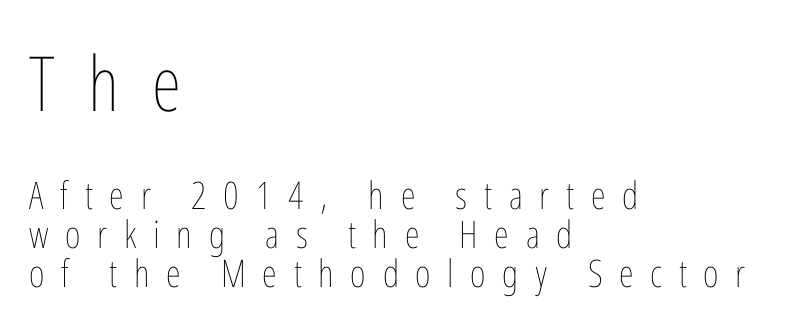
{"italic": "no", "bold": "no", "weight": "thin", "width": "condensed", "stroke_contrast": "low", "x_height": "medium", "monospaced": "no", "underline": "no", "align": "left", "line_spacing": "tight", "line_spacing_ratio": 1.03, "letter_spacing": "wide", "letter_spacing_em": 0.44, "larger_block": "first", "size_ratio": 2.0, "glyph_px": 76}
